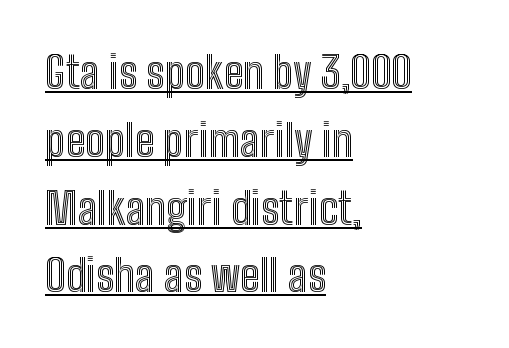
This sample has the flowing, uneven cadence of proportional lettering. Quick note: interline space is typical. Emphasis is given by a line drawn under the lettering. Vertical strokes here are truly vertical. The rendering anchors every line to the left-hand side.
